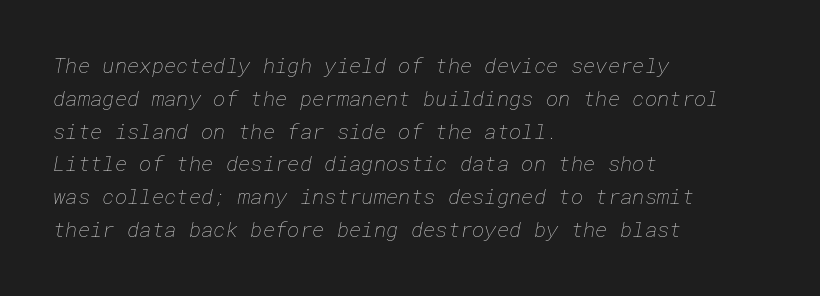
The image shows 21 px text type; set left-aligned, normal line spacing (1.56x), normal letter spacing, not underlined.
